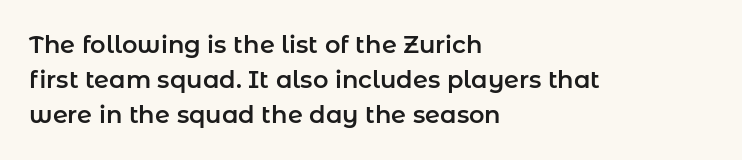
{"italic": "no", "underline": "no", "align": "left", "line_spacing": "normal", "line_spacing_ratio": 1.46, "letter_spacing": "normal", "letter_spacing_em": 0.0, "glyph_px": 24}
